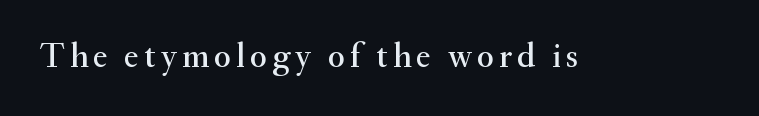
The image shows 35 px serif type, upright; set not underlined; medium stroke contrast and a small x-height.
